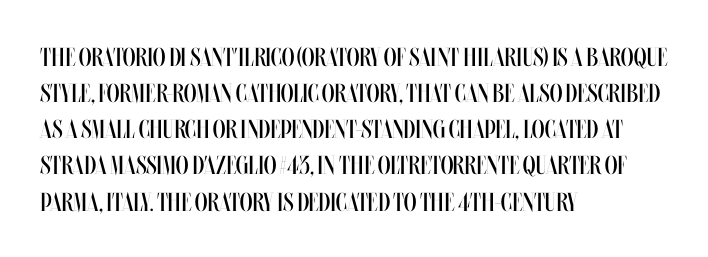
The image shows 26 px text type, upright; set left-aligned, normal line spacing (1.39x), normal letter spacing, not underlined.
